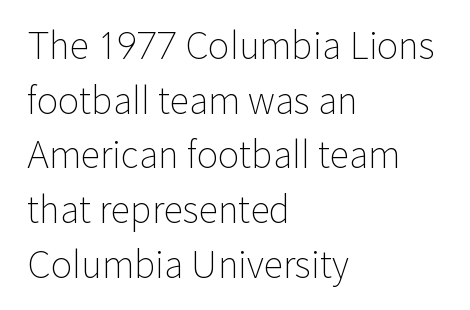
The passage shown is typed in a proportional face where columns would drift. Posture: upright roman. Check where the strokes stop: nothing finishes them off — pure sans. Tracking value appears to be zero — textbook default spacing. Lines of text with bare space underneath. Summary of weight: not heavy and not bold.
